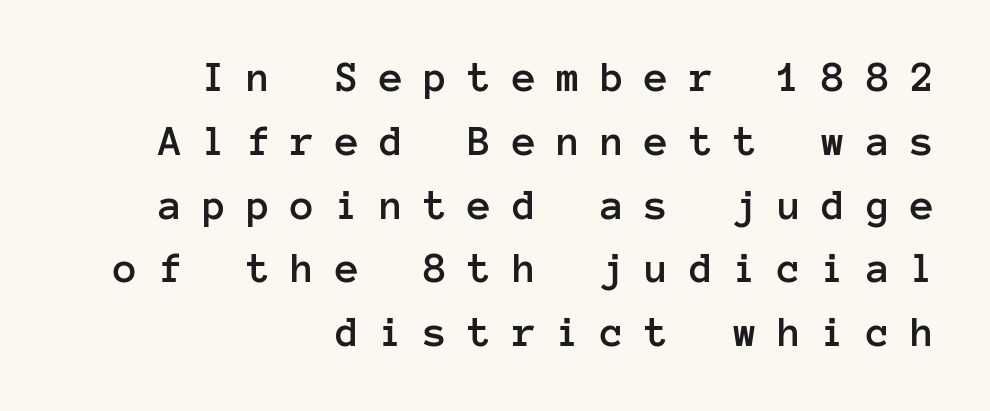
Q: Is the text italic (slanted)? A: No, it is upright.
Q: Is the text underlined? A: No.
Q: How is the paragraph aligned? A: Right-aligned.
Q: Is the spacing between letters normal or unusually wide? A: Unusually wide.
Q: Is the spacing between lines tight, normal or loose? A: Normal.
Q: Width (condensed, normal, or wide)? A: Normal.
Q: Stroke contrast? A: Low.
Q: x-height? A: Medium.
Q: Monospaced? A: Yes.
